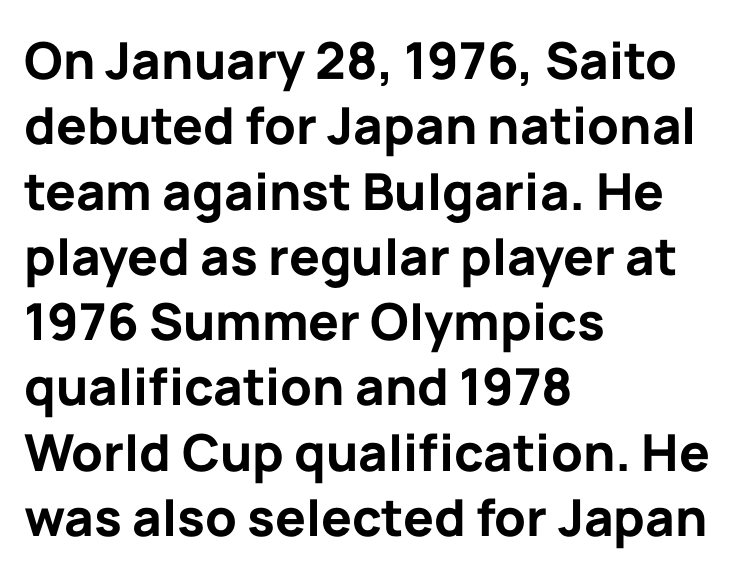
Words appear dense and cohesive because spacing is normal. Normally led — the rows are evenly, conventionally spaced. Looks like regular typesetting: each glyph gets only the width it needs. Has an underline been added? It has not. I'd call this a sans setting — the letters go barefoot.
